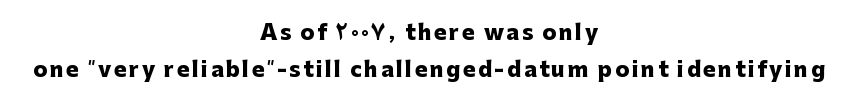
The image shows 21 px bold type, upright; set centered, line spacing 1.77x, not underlined.
